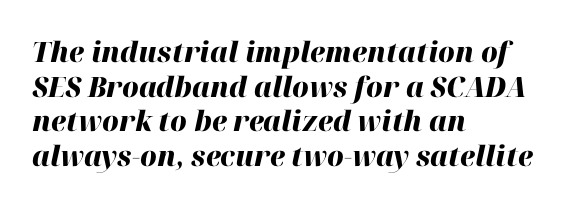
{"italic": "yes", "lean": "right", "slant_degrees": 12, "bold": "yes", "weight": "heavy", "width": "normal", "stroke_contrast": "high", "x_height": "medium", "monospaced": "no", "underline": "no", "align": "left", "line_spacing_ratio": 1.24, "letter_spacing": "normal", "letter_spacing_em": 0.0, "glyph_px": 28}
